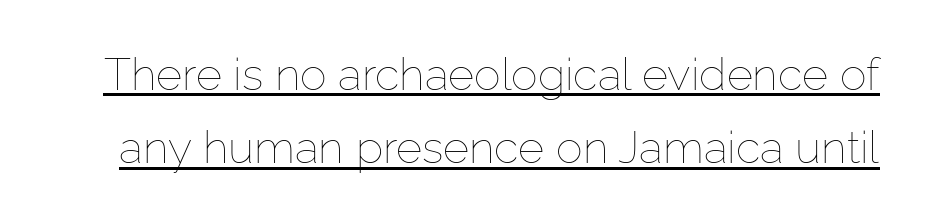
The image shows 45 px thin type, upright; set normal line spacing (1.63x), normal letter spacing, underlined; low stroke contrast and a medium x-height.
